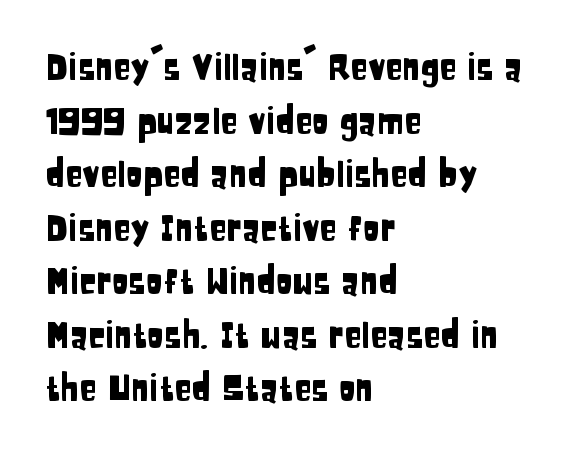
{"serif": "no", "italic": "no", "width": "condensed", "stroke_contrast": "low", "x_height": "large", "monospaced": "no", "underline": "no", "align": "left", "line_spacing": "normal", "line_spacing_ratio": 1.53, "letter_spacing": "normal", "letter_spacing_em": 0.0, "glyph_px": 35}
